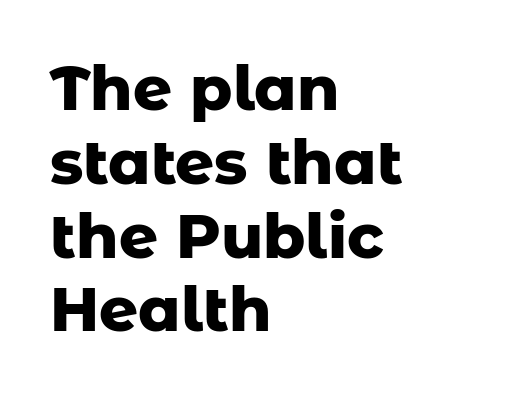
The image shows 61 px heavy sans-serif type, upright; set left-aligned, line spacing 1.21x, normal letter spacing, not underlined; low stroke contrast and a medium x-height.
